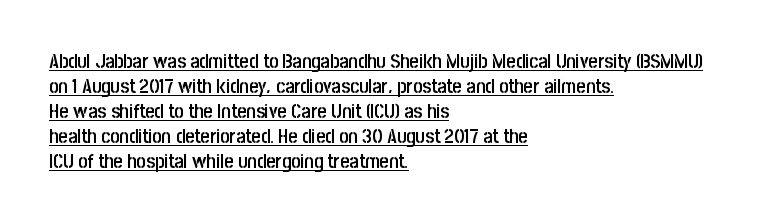
Q: Is the text bold? A: Semi-bold.
Q: Is the text italic (slanted)? A: No, it is upright.
Q: Is the text underlined? A: Yes.
Q: How is the paragraph aligned? A: Left-aligned.
Q: Is the spacing between letters normal or unusually wide? A: Normal.
Q: Is the spacing between lines tight, normal or loose? A: Normal.
